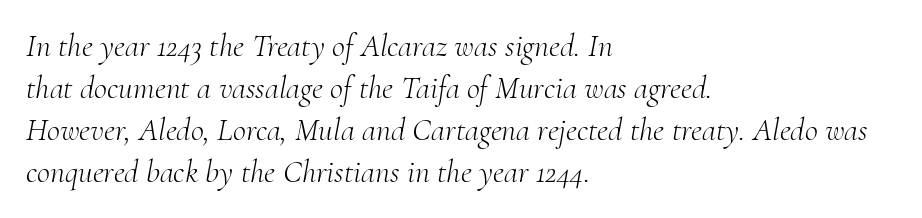
Q: Is the text bold? A: No.
Q: Is the text italic (slanted)? A: Yes, it leans right by about 10 degrees.
Q: Is the typeface a serif or a sans-serif typeface? A: Serif.
Q: Is the text underlined? A: No.
Q: How is the paragraph aligned? A: Left-aligned.
Q: Is the spacing between letters normal or unusually wide? A: Normal.
Q: Is the spacing between lines tight, normal or loose? A: Normal.
Q: Width (condensed, normal, or wide)? A: Normal.
Q: Stroke contrast? A: Medium.
Q: x-height? A: Small.
Q: Monospaced? A: No.
